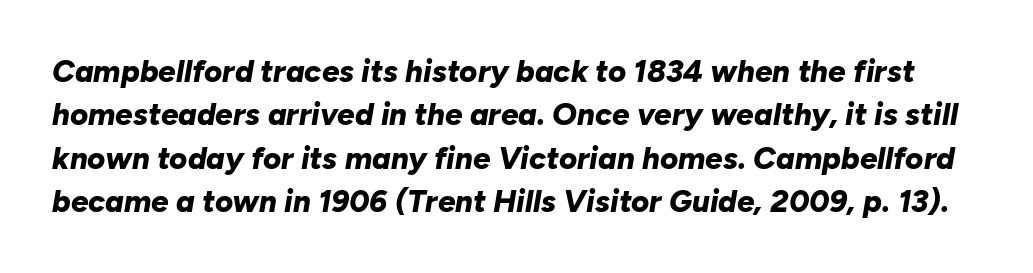
Q: Is the text bold? A: Yes.
Q: Is the text italic (slanted)? A: Yes, it leans right by about 10 degrees.
Q: Is the text underlined? A: No.
Q: Is the spacing between letters normal or unusually wide? A: Normal.
Q: Is the spacing between lines tight, normal or loose? A: Normal.
Q: Width (condensed, normal, or wide)? A: Normal.
Q: Stroke contrast? A: Low.
Q: x-height? A: Medium.
Q: Monospaced? A: No.
